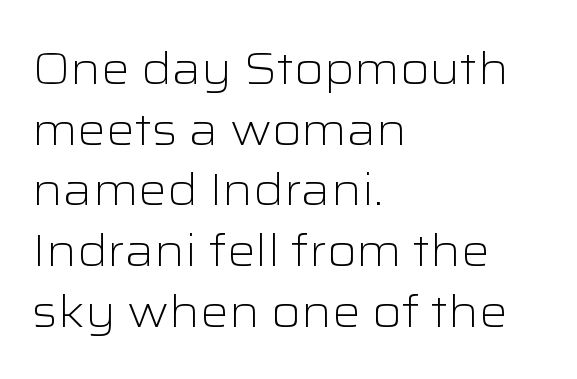
The image shows 45 px light, wide sans-serif type, upright; set left-aligned, normal line spacing (1.35x), normal letter spacing, not underlined; low stroke contrast and a medium x-height.
